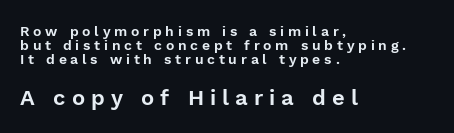
The typography opts for an upright posture over an oblique one. This block would grow much taller if given ordinary leading; it's compressed now. The specimen omits any rule beneath the text block's lines. In CSS terms this would be text-align: left.
